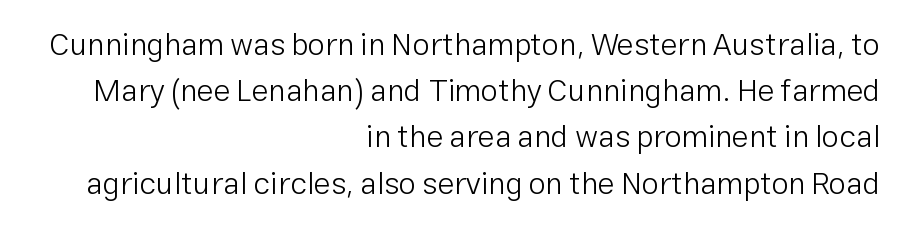
{"serif": "no", "italic": "no", "bold": "no", "weight": "light", "width": "normal", "stroke_contrast": "low", "x_height": "medium", "monospaced": "no", "underline": "no", "align": "right", "line_spacing": "normal", "line_spacing_ratio": 1.49, "letter_spacing": "normal", "letter_spacing_em": 0.0, "glyph_px": 31}
